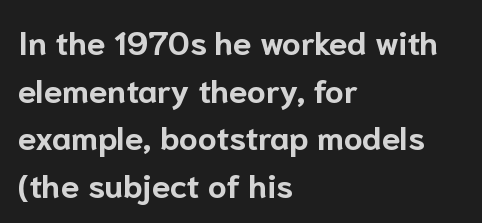
The image shows 33 px bold sans-serif type, upright; set left-aligned, normal line spacing (1.44x), normal letter spacing, not underlined; low stroke contrast and a medium x-height.
